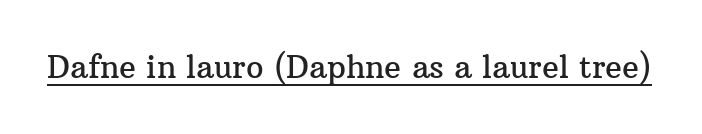
The characters display serif detailing at their extremities. You could call the tracking neutral — neither tight nor loose. Somebody hit Ctrl+U on this one — the words are underlined. Do the characters align in a grid? No, the font is proportional. Do the letters lean? They stand straight.
